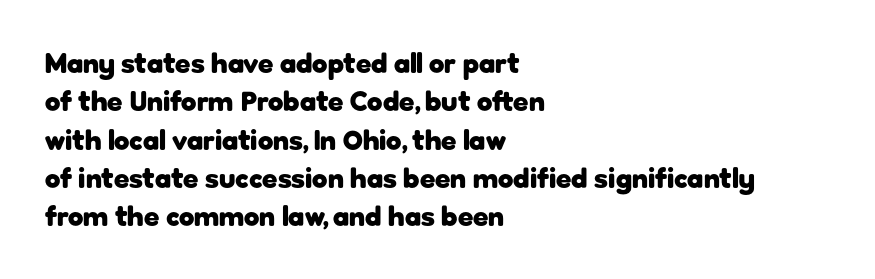
A typesetter would call this zero additional tracking. Bare-footed words on every line. The rag falls on the right side of this text block. Note: no serifs on the glyphs.
